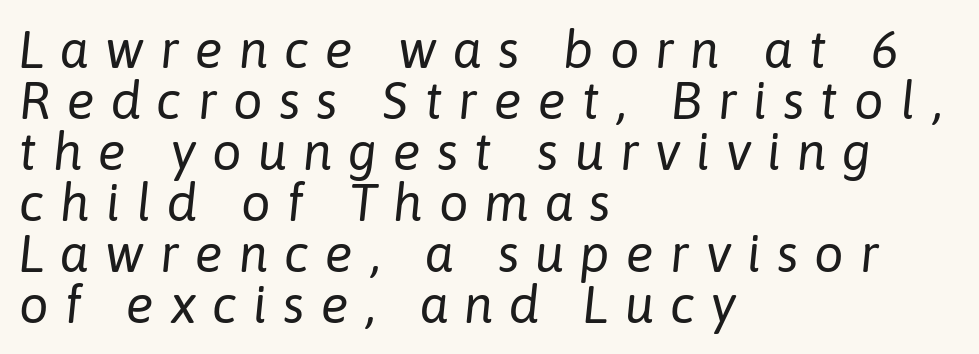
Q: Is the text bold? A: No.
Q: Is the text italic (slanted)? A: Yes, it leans right by about 6 degrees.
Q: Is the text underlined? A: No.
Q: How is the paragraph aligned? A: Left-aligned.
Q: Is the spacing between letters normal or unusually wide? A: Unusually wide.
Q: Is the spacing between lines tight, normal or loose? A: Tight.
Q: Width (condensed, normal, or wide)? A: Normal.
Q: Stroke contrast? A: Low.
Q: x-height? A: Medium.
Q: Monospaced? A: No.
